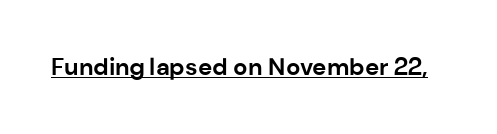
{"italic": "no", "bold": "yes", "underline": "yes", "letter_spacing": "normal", "letter_spacing_em": 0.0, "glyph_px": 24}
